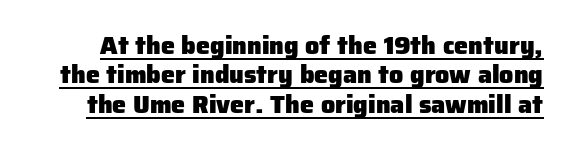
Tracking here is standard; glyphs follow each other at the usual distance. Like a heading marked for emphasis, these lines bear an underscore. Italic: no, the glyphs are upright roman. Strong, thick strokes mark this as bold type.
